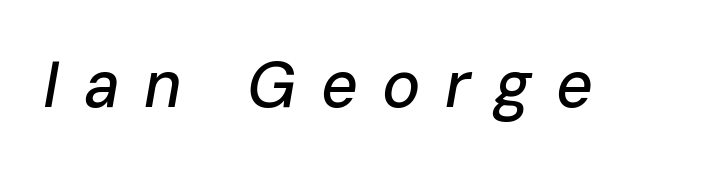
Short note: letters widely spaced. You could not count columns in this text — the font is proportionally spaced. The words here are not underlined. The letters are slanted; this is an italic face.
